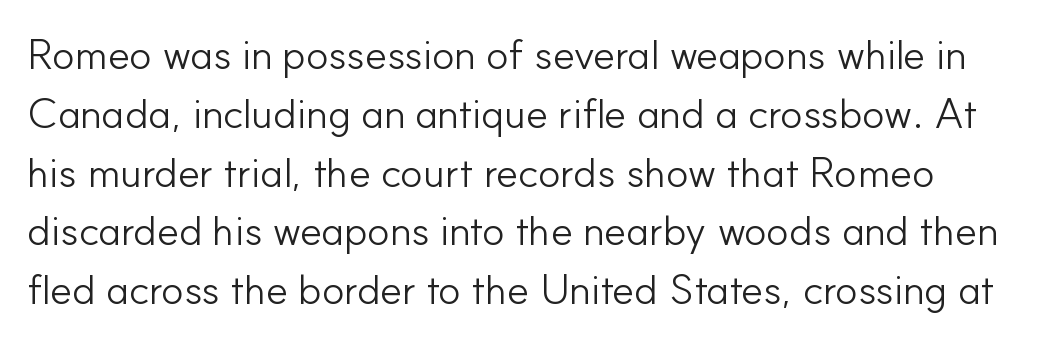
{"serif": "no", "italic": "no", "bold": "no", "weight": "light", "width": "normal", "stroke_contrast": "low", "x_height": "small", "monospaced": "no", "underline": "no", "line_spacing": "normal", "line_spacing_ratio": 1.4, "letter_spacing": "normal", "letter_spacing_em": 0.0, "glyph_px": 42}
